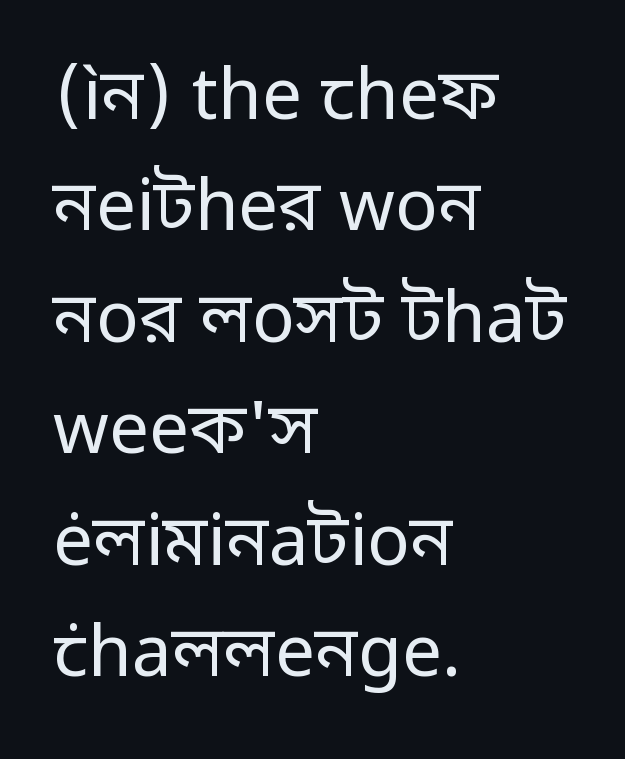
Q: Is the text bold? A: No.
Q: Is the text italic (slanted)? A: No, it is upright.
Q: Is the typeface a serif or a sans-serif typeface? A: Sans-serif.
Q: Is the text underlined? A: No.
Q: How is the paragraph aligned? A: Left-aligned.
Q: Is the spacing between letters normal or unusually wide? A: Normal.
Q: Is the spacing between lines tight, normal or loose? A: Normal.
Q: Width (condensed, normal, or wide)? A: Normal.
Q: Stroke contrast? A: Low.
Q: x-height? A: Medium.
Q: Monospaced? A: No.
